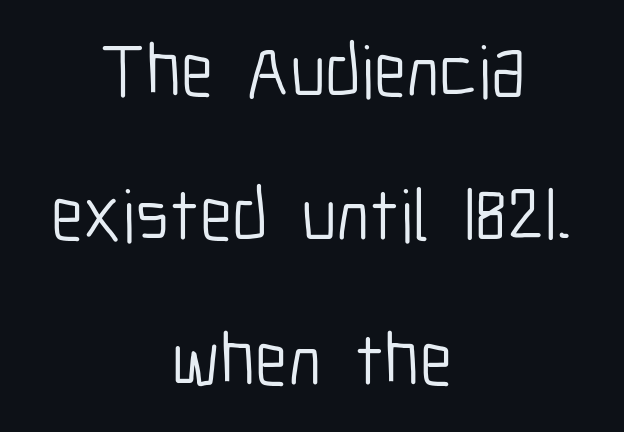
Q: Is the text bold? A: No.
Q: Is the text italic (slanted)? A: No, it is upright.
Q: Is the typeface a serif or a sans-serif typeface? A: Sans-serif.
Q: Is the text underlined? A: No.
Q: How is the paragraph aligned? A: Centered.
Q: Is the spacing between letters normal or unusually wide? A: Normal.
Q: Is the spacing between lines tight, normal or loose? A: Loose.
Q: Width (condensed, normal, or wide)? A: Condensed.
Q: Stroke contrast? A: Low.
Q: x-height? A: Medium.
Q: Monospaced? A: No.
